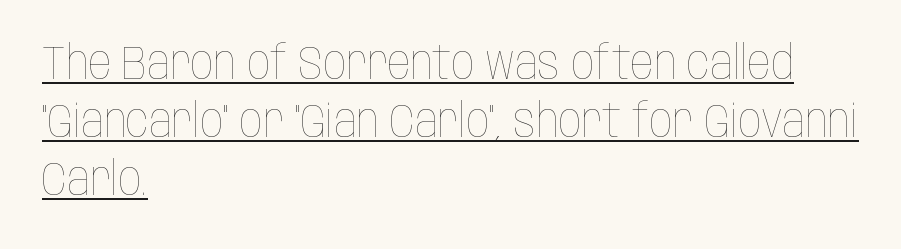
Q: Is the text bold? A: No.
Q: Is the text italic (slanted)? A: No, it is upright.
Q: Is the text underlined? A: Yes.
Q: How is the paragraph aligned? A: Left-aligned.
Q: Is the spacing between letters normal or unusually wide? A: Normal.
Q: Is the spacing between lines tight, normal or loose? A: Normal.
Q: Width (condensed, normal, or wide)? A: Condensed.
Q: Stroke contrast? A: Low.
Q: x-height? A: Large.
Q: Monospaced? A: No.
